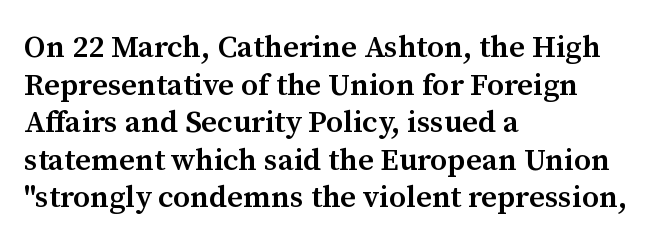
The image shows 31 px semibold serif type, upright; set left-aligned, line spacing 1.21x, normal letter spacing, not underlined; medium stroke contrast and a medium x-height.
